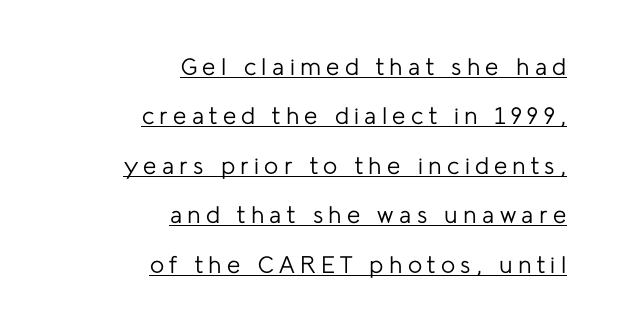
The image shows 24 px text type, upright; set right-aligned, loose line spacing (2.06x), unusually wide letter spacing (+0.22 em), underlined.
